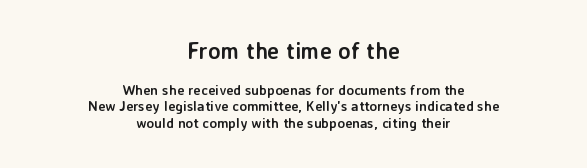
The image shows 23 px bold type, upright; set centered, line spacing 1.16x, normal letter spacing, not underlined; the first (top) block is 1.64x larger.
